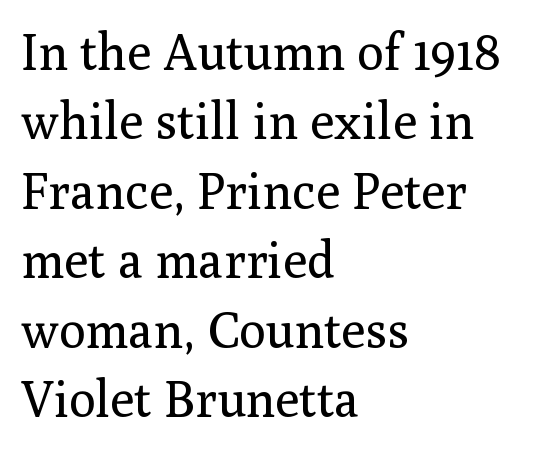
The image shows 50 px regular-weight serif type, upright; set left-aligned, normal line spacing (1.39x), normal letter spacing, not underlined; medium stroke contrast and a medium x-height.
